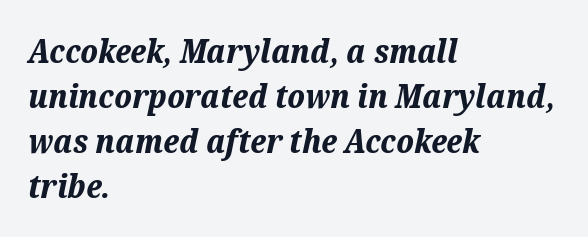
The image shows 32 px bold type, italic (leaning right); set left-aligned, normal line spacing (1.41x), normal letter spacing, not underlined; medium stroke contrast and a medium x-height.
